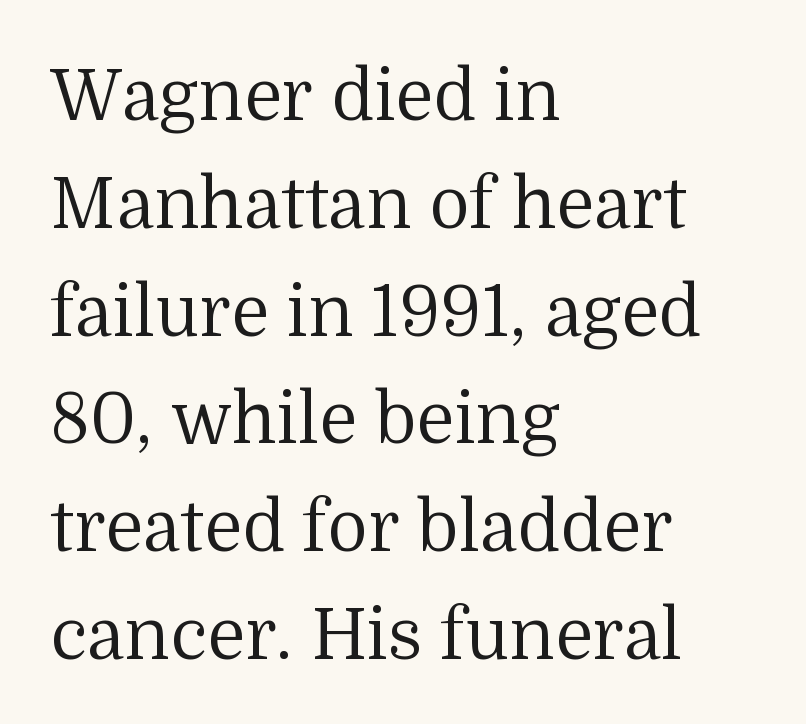
{"serif": "yes", "italic": "no", "bold": "no", "weight": "regular", "width": "normal", "stroke_contrast": "medium", "x_height": "medium", "monospaced": "no", "underline": "no", "align": "left", "line_spacing": "normal", "line_spacing_ratio": 1.54, "letter_spacing": "normal", "letter_spacing_em": 0.0, "glyph_px": 70}
